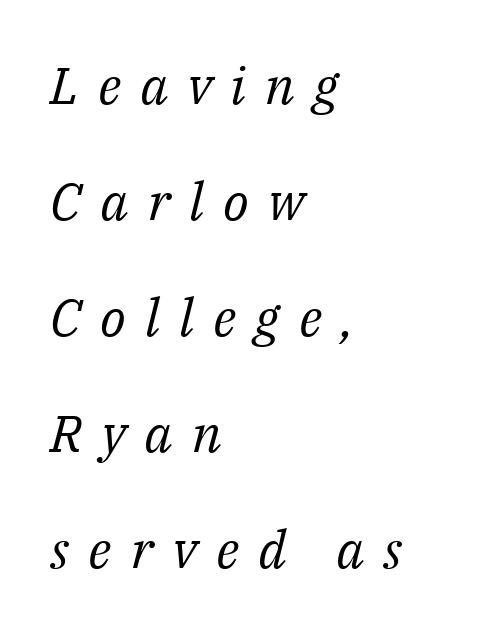
{"serif": "yes", "italic": "yes", "lean": "right", "slant_degrees": 14, "bold": "no", "weight": "regular", "width": "normal", "stroke_contrast": "medium", "x_height": "medium", "monospaced": "no", "underline": "no", "align": "left", "line_spacing": "loose", "line_spacing_ratio": 2.23, "letter_spacing": "wide", "letter_spacing_em": 0.37, "glyph_px": 52}
